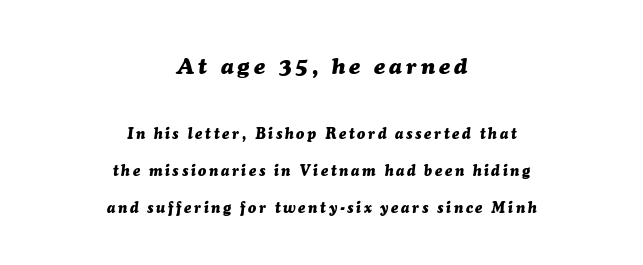
Q: Is the text bold? A: Yes.
Q: Is the text italic (slanted)? A: Yes, it leans right by about 7 degrees.
Q: Is the text underlined? A: No.
Q: How is the paragraph aligned? A: Centered.
Q: Is the spacing between lines tight, normal or loose? A: Loose.
Q: Which block of text is set in a larger size, the first (top) or the second (bottom)? A: The first (top) one.
